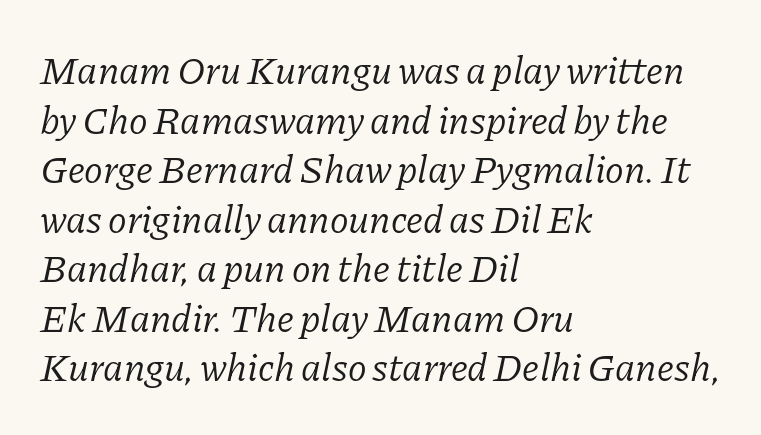
The image shows 39 px light serif type, italic (leaning right); set left-aligned, normal line spacing (1.27x), normal letter spacing, not underlined; low stroke contrast and a medium x-height.
